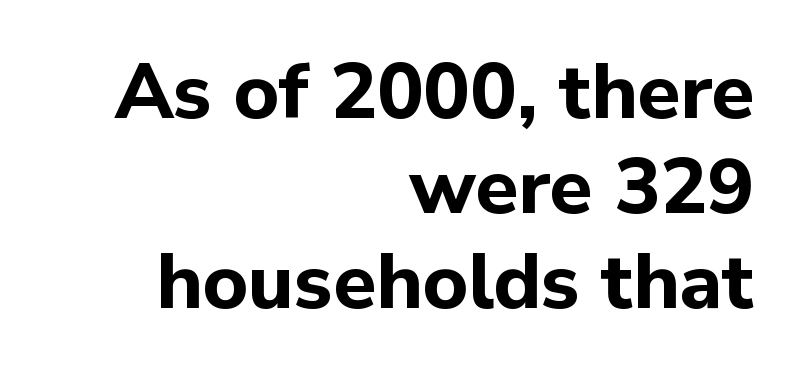
Check under the words: just untouched page. Does the type have serifs? No, each stem ends abruptly. Does extra space separate the letters? No, they use regular spacing. Posture: straight, roman, zero tilt. A flush-right, rag-left setting is used for this passage.
